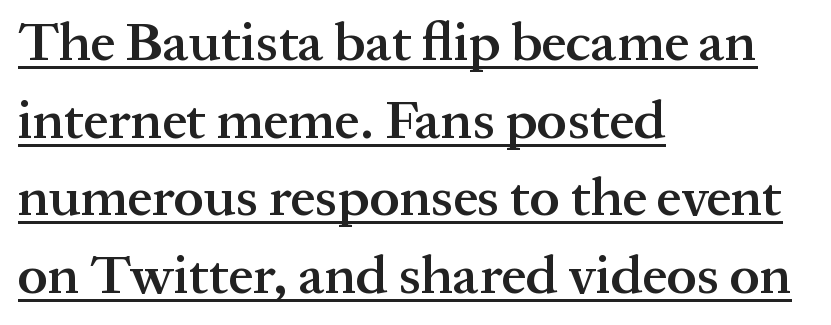
{"serif": "yes", "italic": "no", "bold": "semi", "weight": "semibold", "width": "normal", "stroke_contrast": "medium", "x_height": "medium", "monospaced": "no", "underline": "yes", "align": "left", "line_spacing": "normal", "line_spacing_ratio": 1.41, "letter_spacing": "normal", "letter_spacing_em": 0.0, "glyph_px": 55}
